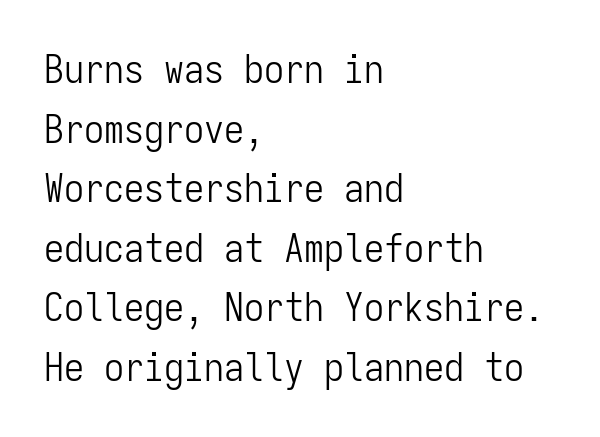
{"serif": "no", "italic": "no", "bold": "no", "weight": "light", "width": "condensed", "stroke_contrast": "low", "x_height": "medium", "monospaced": "yes", "underline": "no", "align": "left", "line_spacing": "normal", "line_spacing_ratio": 1.49, "letter_spacing": "normal", "letter_spacing_em": 0.0, "glyph_px": 40}
